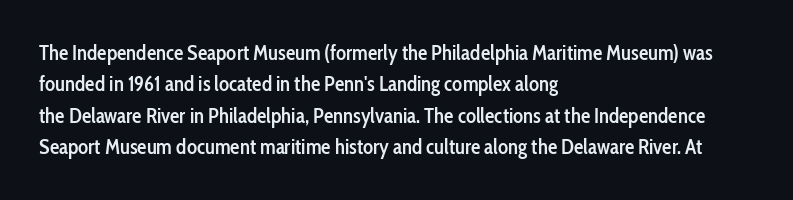
The image shows 21 px text type, upright; set left-aligned, normal line spacing (1.5x), normal letter spacing, not underlined.
